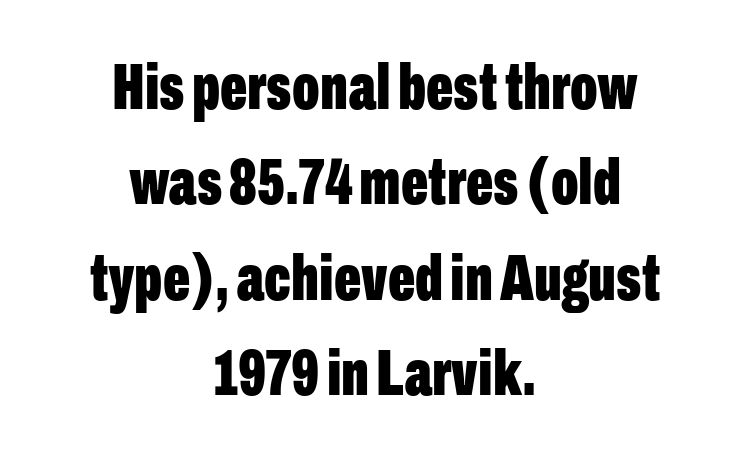
Q: Is the text bold? A: Yes.
Q: Is the text italic (slanted)? A: No, it is upright.
Q: Is the typeface a serif or a sans-serif typeface? A: Sans-serif.
Q: Is the text underlined? A: No.
Q: How is the paragraph aligned? A: Centered.
Q: Is the spacing between letters normal or unusually wide? A: Normal.
Q: Is the spacing between lines tight, normal or loose? A: Normal.
Q: Width (condensed, normal, or wide)? A: Condensed.
Q: Stroke contrast? A: Low.
Q: x-height? A: Medium.
Q: Monospaced? A: No.
